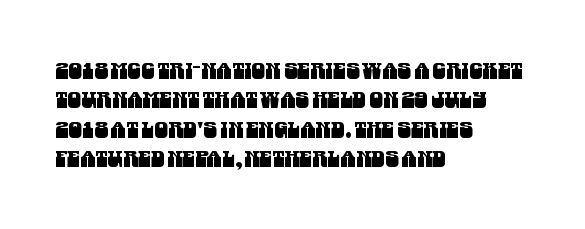
Q: Is the text underlined? A: No.
Q: How is the paragraph aligned? A: Left-aligned.
Q: Is the spacing between letters normal or unusually wide? A: Normal.
Q: Is the spacing between lines tight, normal or loose? A: Normal.
